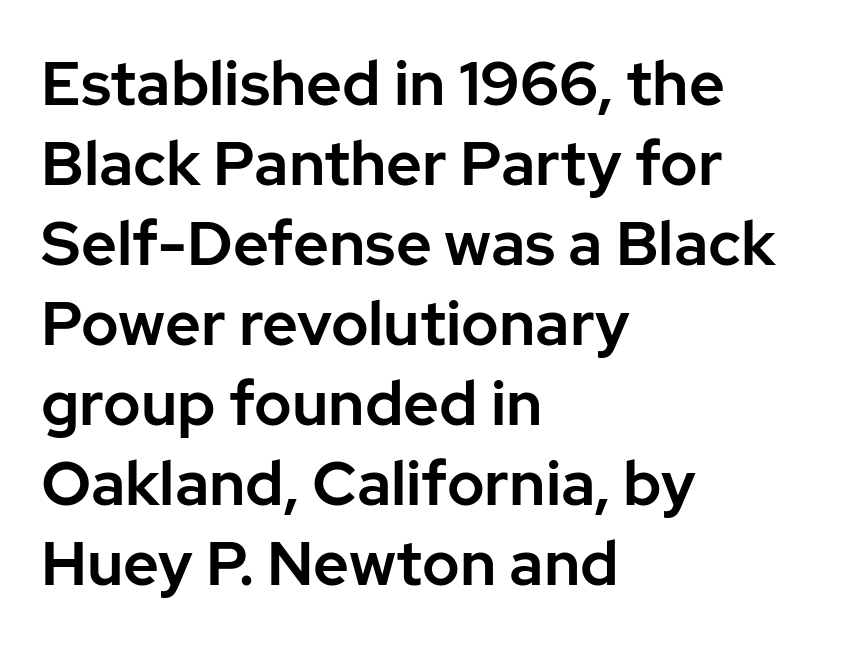
Q: Is the text italic (slanted)? A: No, it is upright.
Q: Is the typeface a serif or a sans-serif typeface? A: Sans-serif.
Q: Is the text underlined? A: No.
Q: How is the paragraph aligned? A: Left-aligned.
Q: Is the spacing between letters normal or unusually wide? A: Normal.
Q: Is the spacing between lines tight, normal or loose? A: Normal.
Q: Width (condensed, normal, or wide)? A: Normal.
Q: Stroke contrast? A: Low.
Q: x-height? A: Medium.
Q: Monospaced? A: No.
